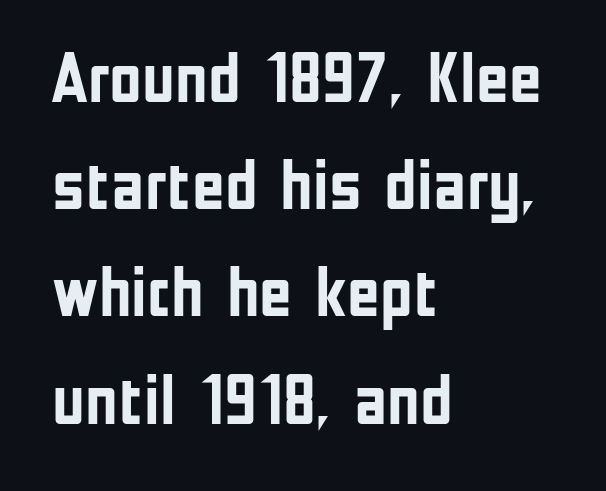
A full-strength bold gives these letters their thick strokes. Normally led — the rows are evenly, conventionally spaced. Each letter keeps its own natural width here, so spacing adapts to shape. The lettering holds an erect, upright posture throughout.
